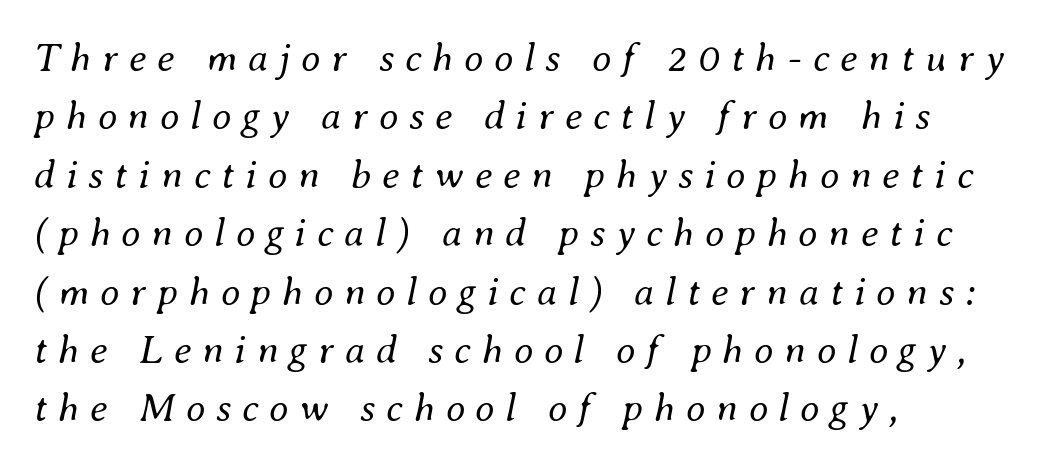
The image shows 40 px regular-weight type, italic (leaning right); set left-aligned, normal line spacing (1.46x), unusually wide letter spacing (+0.27 em), not underlined; medium stroke contrast and a small x-height.
